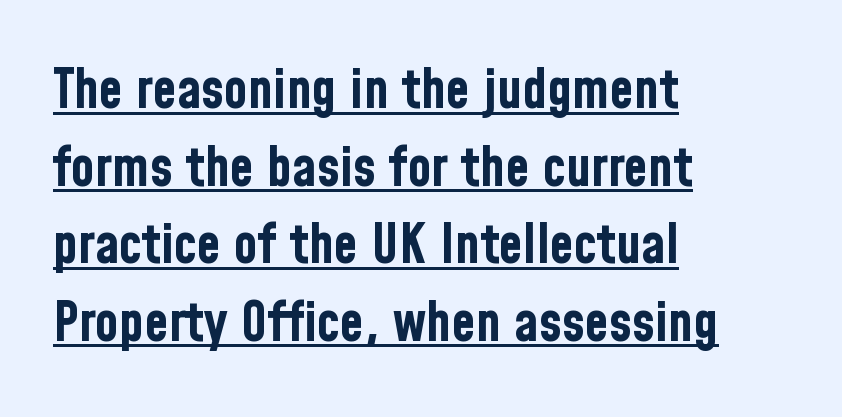
Q: Is the text bold? A: Yes.
Q: Is the text italic (slanted)? A: No, it is upright.
Q: Is the typeface a serif or a sans-serif typeface? A: Sans-serif.
Q: Is the text underlined? A: Yes.
Q: How is the paragraph aligned? A: Left-aligned.
Q: Is the spacing between letters normal or unusually wide? A: Normal.
Q: Is the spacing between lines tight, normal or loose? A: Normal.
Q: Width (condensed, normal, or wide)? A: Condensed.
Q: Stroke contrast? A: Low.
Q: x-height? A: Medium.
Q: Monospaced? A: No.
